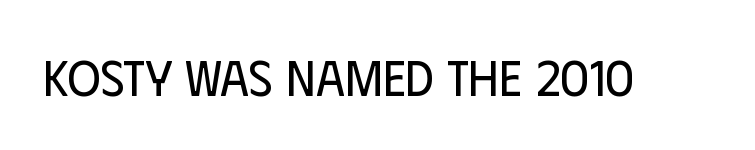
Q: Is the text bold? A: No.
Q: Is the text italic (slanted)? A: No, it is upright.
Q: Is the typeface a serif or a sans-serif typeface? A: Sans-serif.
Q: Is the text underlined? A: No.
Q: Is the spacing between letters normal or unusually wide? A: Normal.
Q: Width (condensed, normal, or wide)? A: Condensed.
Q: Stroke contrast? A: Low.
Q: x-height? A: Large.
Q: Monospaced? A: No.
